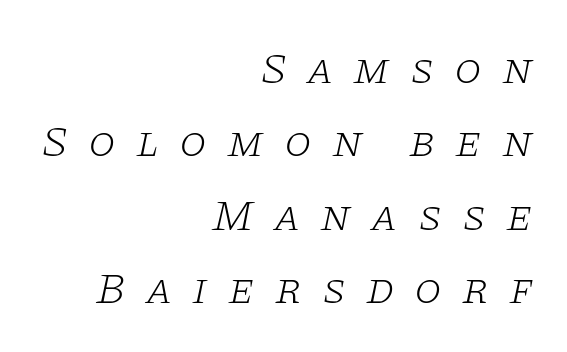
The axis of the letterforms is tilted away from vertical. This sample uses expanded letter spacing, leaving extra air between glyphs. The vertical gap from one line to the next is medium. The text block is weighted toward the right margin, trailing off unevenly leftward. Each letter's strokes conclude with small projecting serifs.
